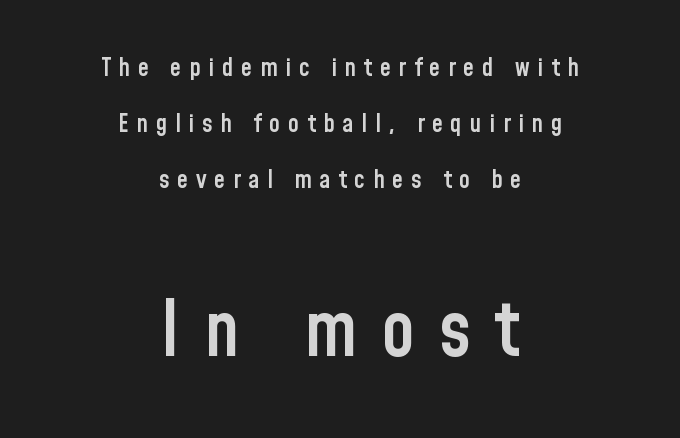
You could not count columns in this text — the font is proportionally spaced. This sample trades compactness for vertical openness between lines. The face used here appears at its bigger size in the lower chunk. Layout note: lines centered. You can tell it's not italic because the verticals are truly vertical. Nope, no serifs anywhere on these letters.
